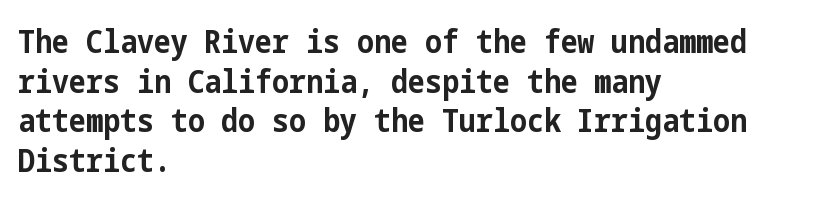
The tracking reads as untouched default to a designer's eye. Nope, no serifs anywhere on these letters. Rendered with straight, roman letterforms. Clear beneath every line of the passage. A student would call this left alignment; a typographer would say flush left, rag right.
